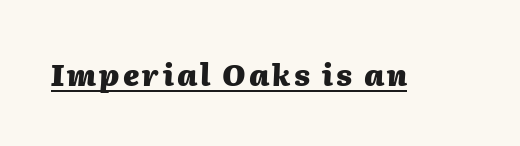
Italic? Definitely — the glyphs are oblique. The sample has been set heavy, in full bold. Is there an underline? Yes — a line sits under the letters. The rendering uses natural spacing where letterforms have individual widths.
